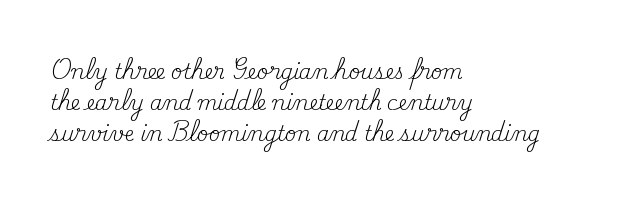
Q: Is the text bold? A: No.
Q: Is the text italic (slanted)? A: Yes.
Q: Is the text underlined? A: No.
Q: How is the paragraph aligned? A: Left-aligned.
Q: Is the spacing between letters normal or unusually wide? A: Normal.
Q: Is the spacing between lines tight, normal or loose? A: Normal.
